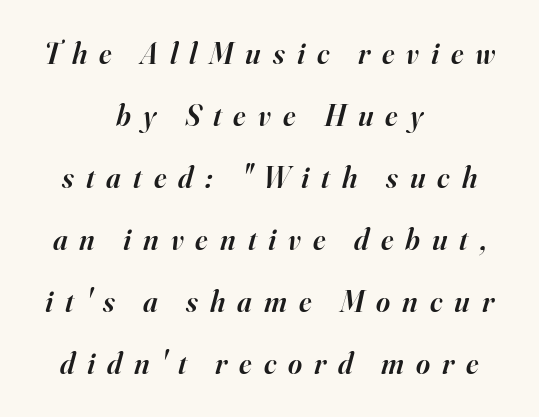
The line texture is sparse and dotted thanks to wide tracking. A somewhat darkened texture: the type is semibold rather than bold. Each letter's strokes conclude with small projecting serifs. Baseline-to-baseline distance is far greater than the letter height.
